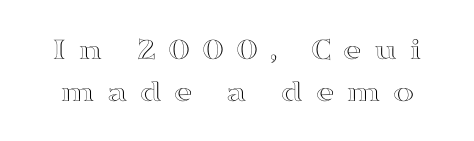
{"italic": "no", "width": "wide", "x_height": "medium", "monospaced": "no", "underline": "no", "line_spacing": "normal", "line_spacing_ratio": 1.3, "letter_spacing": "wide", "letter_spacing_em": 0.37, "glyph_px": 32}
